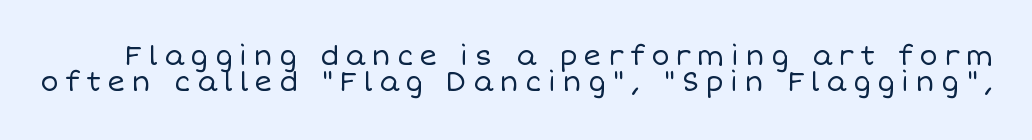
The image shows 27 px text type, upright; set tight line spacing (0.97x), unusually wide letter spacing (+0.24 em), not underlined.
